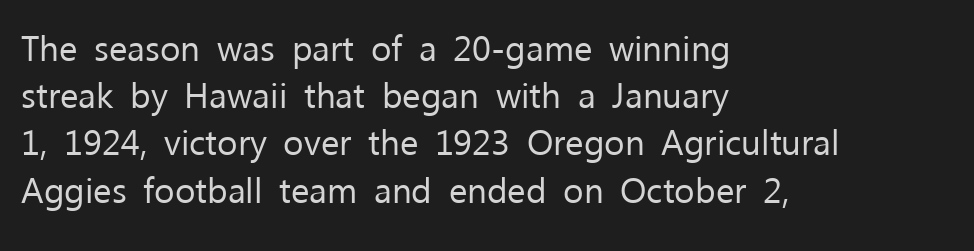
The image shows 35 px regular-weight sans-serif type, upright; set left-aligned, normal line spacing (1.35x), normal letter spacing, not underlined; low stroke contrast and a medium x-height.
